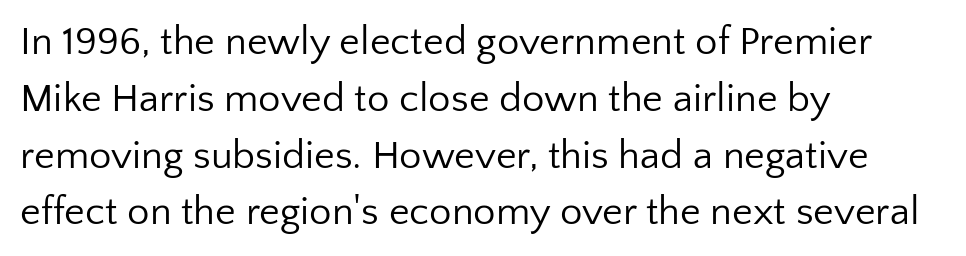
{"serif": "no", "italic": "no", "bold": "no", "weight": "regular", "width": "normal", "stroke_contrast": "low", "x_height": "medium", "monospaced": "no", "underline": "no", "align": "left", "line_spacing": "normal", "line_spacing_ratio": 1.42, "letter_spacing": "normal", "letter_spacing_em": 0.0, "glyph_px": 40}
